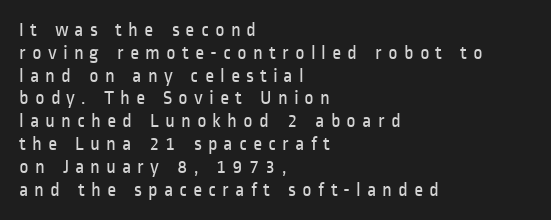
This sample is left-justified, so line endings fall wherever the words run out. On a weight scale, this lands at 450 or below. In terms of leading, this rendering errs on the cramped side. Compared with typical body copy, the letter spacing here is much looser.
